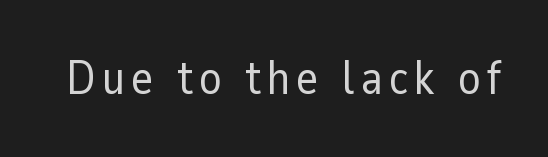
Rule under the text: the space is simply empty. Tall strokes in this sample are plumb rather than angled. Examine the stroke ends and you'll find no serifs. The cut favours lightness, reaching ordinary text weight at its darkest. Each letter keeps its own natural width here, so spacing adapts to shape.
